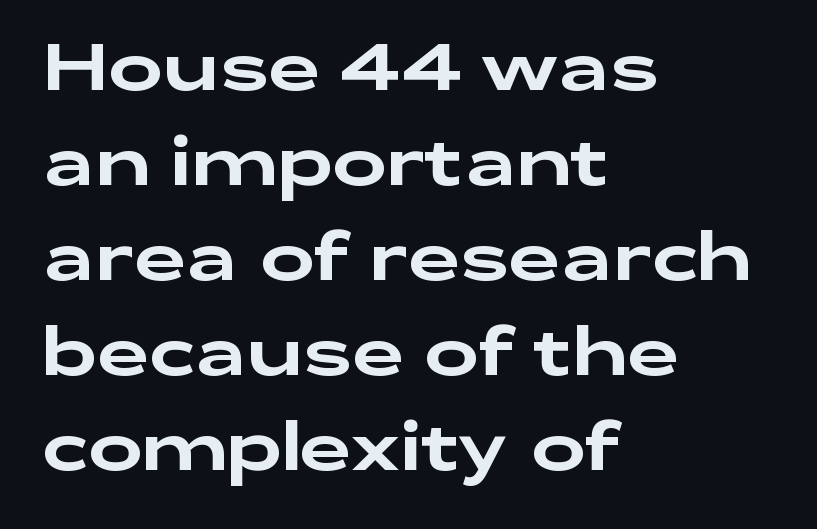
Q: Is the text italic (slanted)? A: No, it is upright.
Q: Is the typeface a serif or a sans-serif typeface? A: Sans-serif.
Q: Is the text underlined? A: No.
Q: How is the paragraph aligned? A: Left-aligned.
Q: Is the spacing between letters normal or unusually wide? A: Normal.
Q: Is the spacing between lines tight, normal or loose? A: Normal.
Q: Width (condensed, normal, or wide)? A: Wide.
Q: Stroke contrast? A: Low.
Q: x-height? A: Medium.
Q: Monospaced? A: No.
